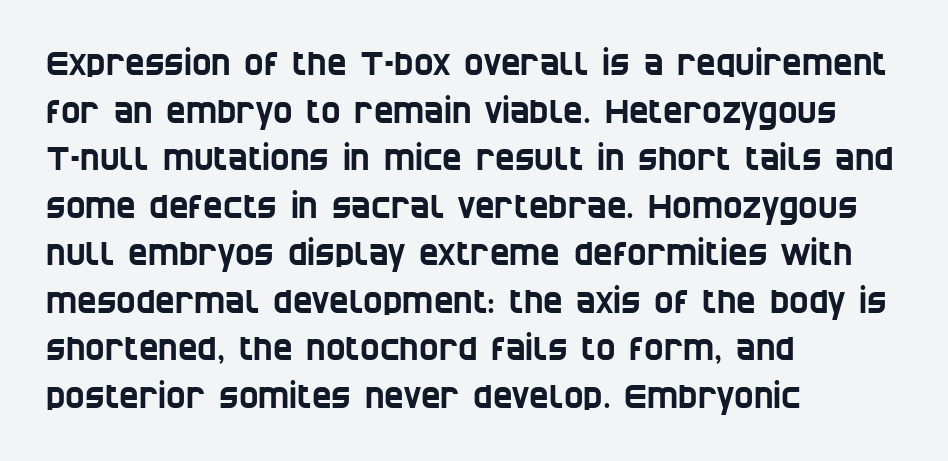
The image shows 33 px condensed sans-serif type; set left-aligned, normal line spacing (1.44x), normal letter spacing, not underlined; low stroke contrast and a large x-height.
